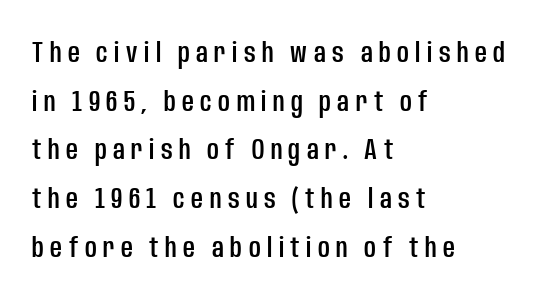
The vertical gap from one line to the next is medium. Teacher's note: observe the even left margin — that is flush-left alignment. You could only call the tracking loose — the letters float apart. This is the regular roman posture of the typeface. Does the type have serifs? No, each stem ends abruptly. Beneath every word, the page is bare.
